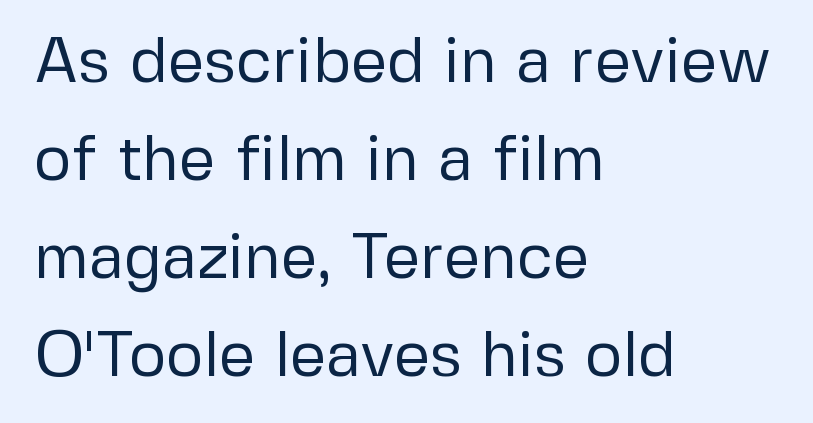
The image shows 64 px regular-weight sans-serif type, upright; set left-aligned, normal line spacing (1.53x), normal letter spacing, not underlined; low stroke contrast and a medium x-height.
